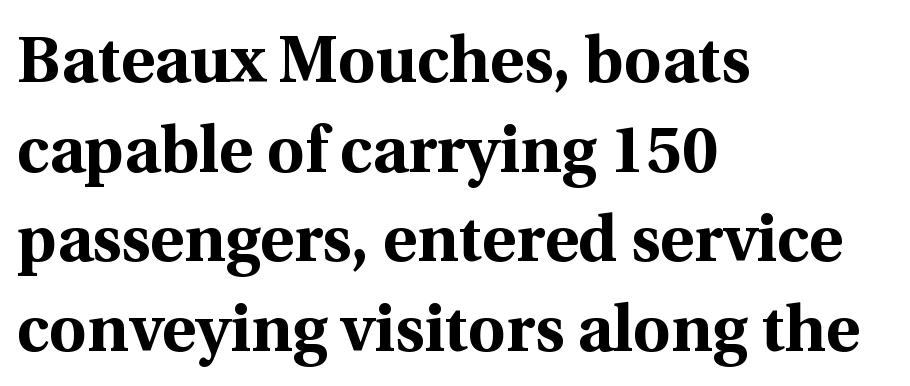
Glance below the letters and you will spot only blank space. Horizontal alignment here is leftward, the default for most running prose. The tracking reads as untouched default to a designer's eye. Line spacing here is normal.
